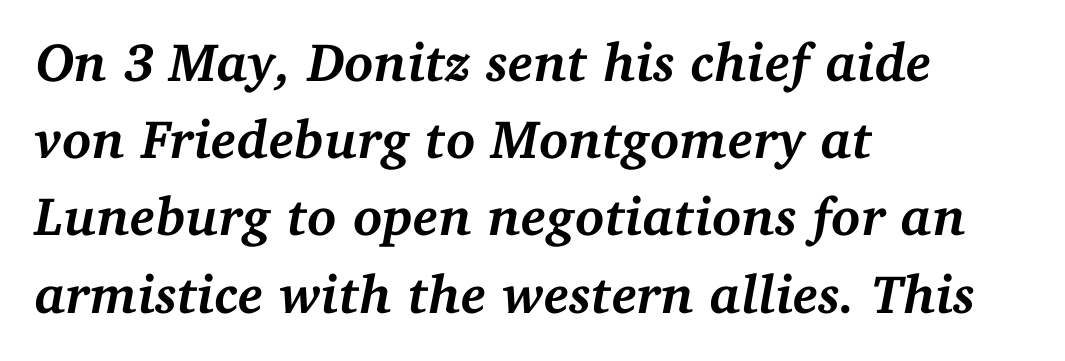
The image shows 54 px semibold serif type, italic (leaning right); set left-aligned, normal line spacing (1.43x), normal letter spacing, not underlined; medium stroke contrast and a medium x-height.
